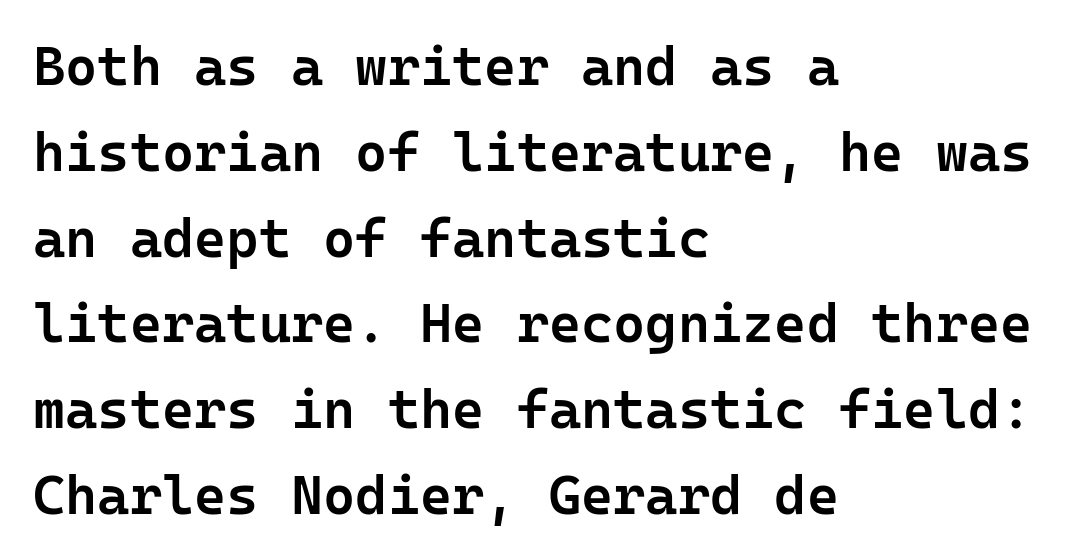
Visually the block forms a straight wall on the left and a jagged coastline on the right. The letters carry no serifs — their stems end cleanly without finishing strokes. Tracking value appears to be zero — textbook default spacing. Every stem runs plumb, perpendicular to the baseline. Emphasis by weight is partial: semibold.
